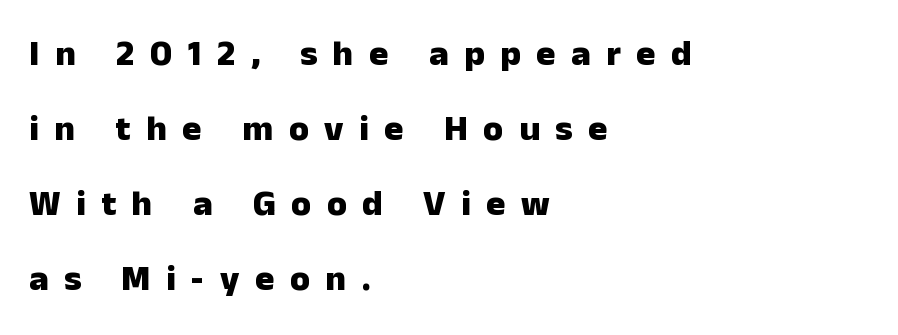
{"serif": "no", "italic": "no", "bold": "yes", "weight": "heavy", "width": "normal", "stroke_contrast": "low", "x_height": "medium", "monospaced": "no", "underline": "no", "align": "left", "line_spacing": "loose", "line_spacing_ratio": 2.08, "letter_spacing": "wide", "letter_spacing_em": 0.43, "glyph_px": 36}
